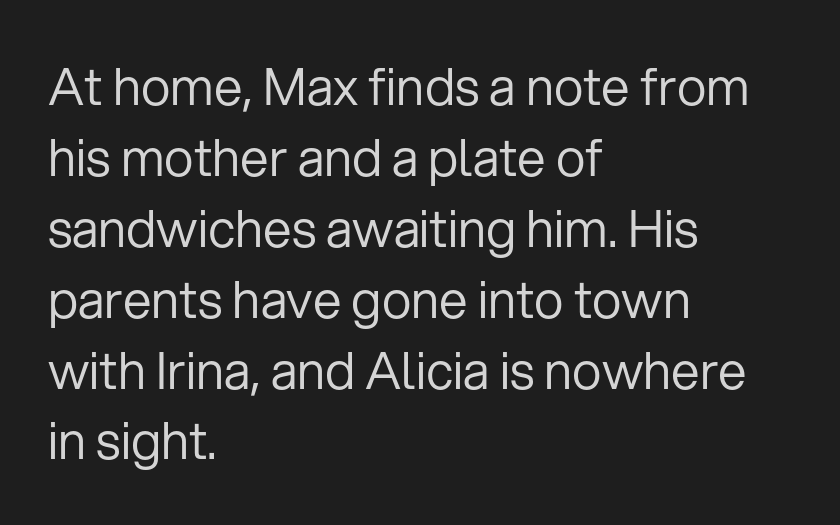
Q: Is the text bold? A: No.
Q: Is the text italic (slanted)? A: No, it is upright.
Q: Is the typeface a serif or a sans-serif typeface? A: Sans-serif.
Q: Is the text underlined? A: No.
Q: How is the paragraph aligned? A: Left-aligned.
Q: Is the spacing between letters normal or unusually wide? A: Normal.
Q: Is the spacing between lines tight, normal or loose? A: Normal.
Q: Width (condensed, normal, or wide)? A: Normal.
Q: Stroke contrast? A: Low.
Q: x-height? A: Medium.
Q: Monospaced? A: No.
